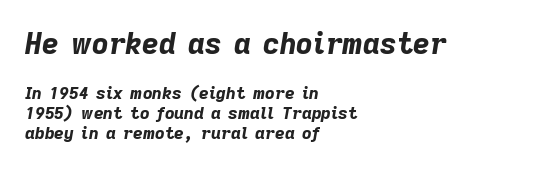
The image shows 29 px bold type, italic (leaning right); set left-aligned, line spacing 1.17x, normal letter spacing, not underlined; the first (top) block is 1.71x larger; low stroke contrast and a medium x-height.
